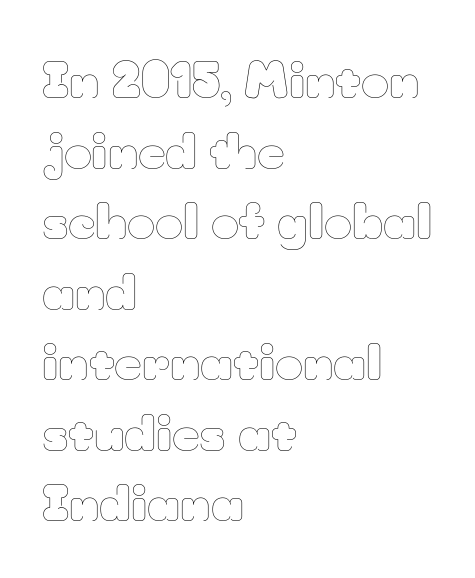
Q: Is the text bold? A: No.
Q: Is the text italic (slanted)? A: No, it is upright.
Q: Is the text underlined? A: No.
Q: How is the paragraph aligned? A: Left-aligned.
Q: Is the spacing between letters normal or unusually wide? A: Normal.
Q: Is the spacing between lines tight, normal or loose? A: Normal.
Q: Width (condensed, normal, or wide)? A: Normal.
Q: Stroke contrast? A: Low.
Q: x-height? A: Small.
Q: Monospaced? A: No.
